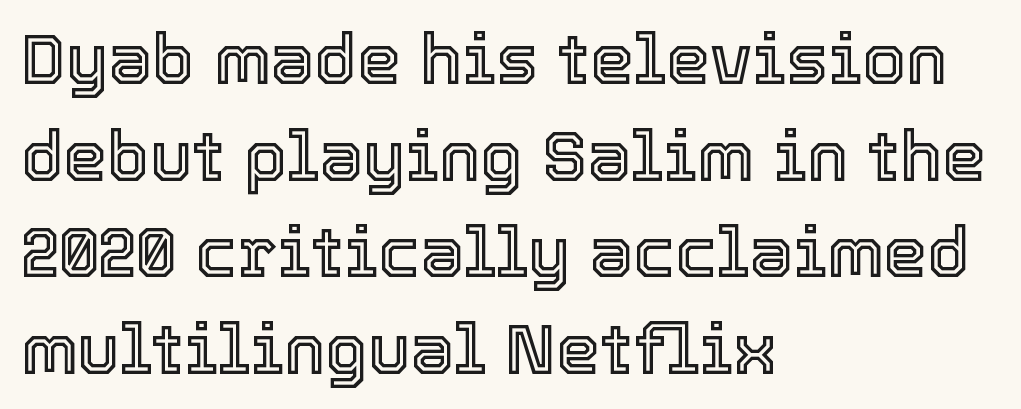
Characters remain perfectly vertical along every line. Is this a fixed-width face? No — the glyphs have proportional, varying widths. The rag falls on the right side of this text block. One glance says typical: line gaps are just what's usual. Any mark beneath the type? The region is blank.
